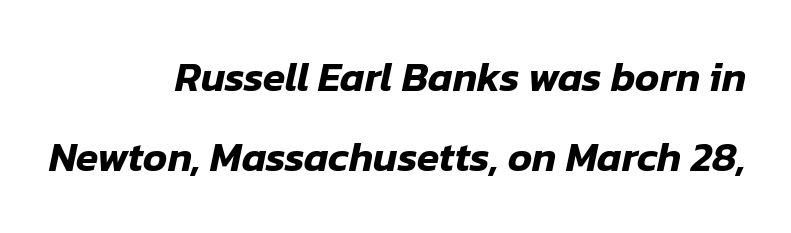
The lines are spread far apart with generous leading. Only glyphs here, with clear space below each row. The font's italic variant was chosen for this text. A student would call this right alignment; a typographer would say flush right, rag left.
